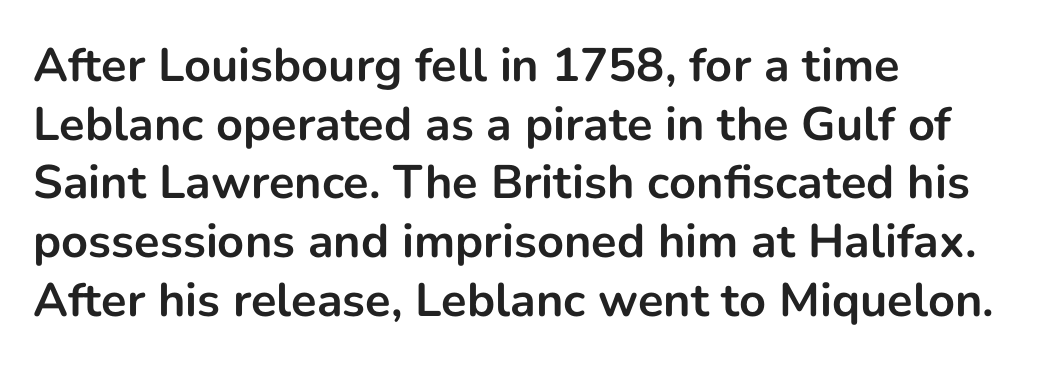
{"serif": "no", "italic": "no", "bold": "yes", "weight": "bold", "width": "normal", "stroke_contrast": "low", "x_height": "medium", "monospaced": "no", "underline": "no", "align": "left", "line_spacing": "normal", "line_spacing_ratio": 1.25, "letter_spacing": "normal", "letter_spacing_em": 0.0, "glyph_px": 47}
